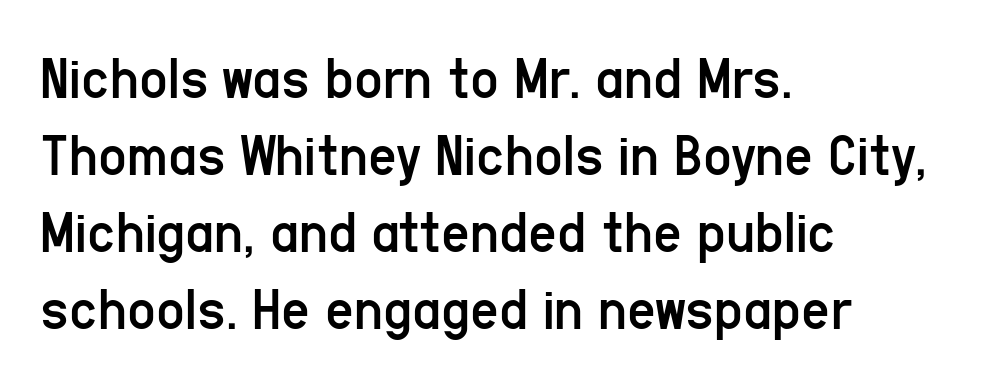
Tracking here is standard; glyphs follow each other at the usual distance. Is the stroke heavy? The answer is a plain regular-or-lighter. Any mark beneath the type? The region is blank. Alignment: flush left. Serif or sans? Sans — the stroke terminals are bare.
